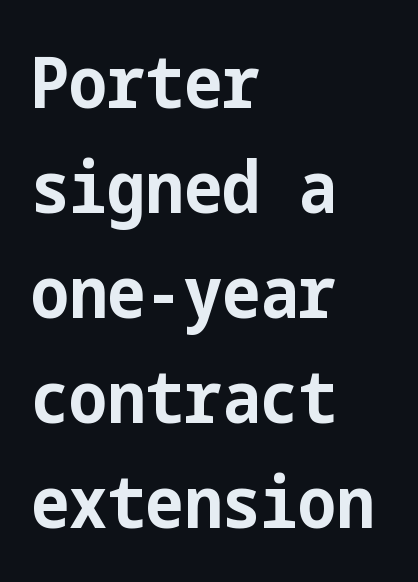
The image shows 72 px bold, condensed sans-serif type, upright; set left-aligned, normal line spacing (1.46x), normal letter spacing, not underlined; low stroke contrast and a medium x-height.
